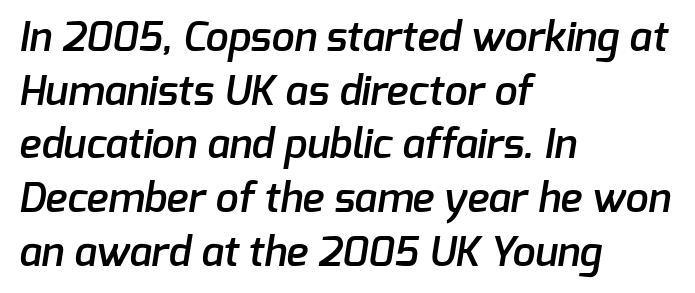
The image shows 41 px semibold sans-serif type; set left-aligned, normal line spacing (1.31x), normal letter spacing, not underlined; low stroke contrast and a medium x-height.
